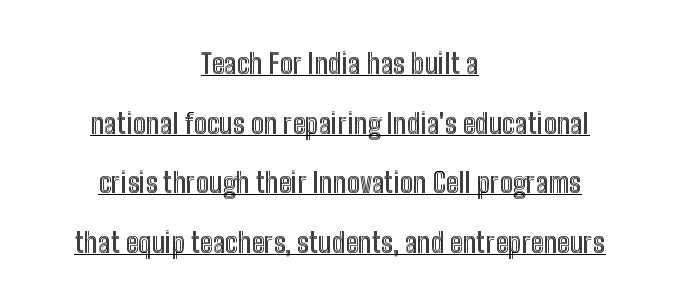
Q: Is the text italic (slanted)? A: No, it is upright.
Q: Is the text underlined? A: Yes.
Q: How is the paragraph aligned? A: Centered.
Q: Is the spacing between letters normal or unusually wide? A: Normal.
Q: Is the spacing between lines tight, normal or loose? A: Loose.
